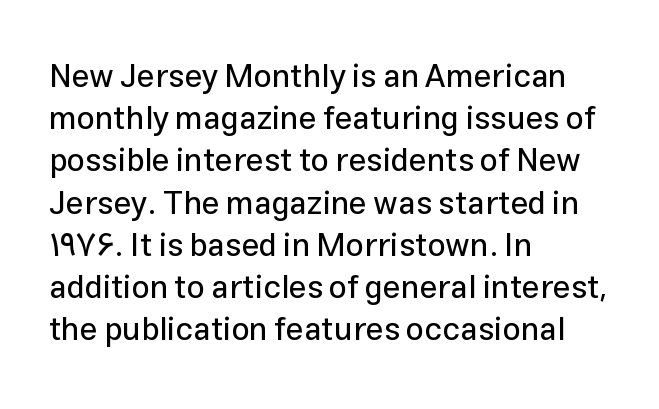
Each line starts at the same left margin while the right side varies. Ascenders rise straight up at ninety degrees. Each word holds together tightly as a unit, with standard inter-letter gaps. Quick note: interline space is typical.
